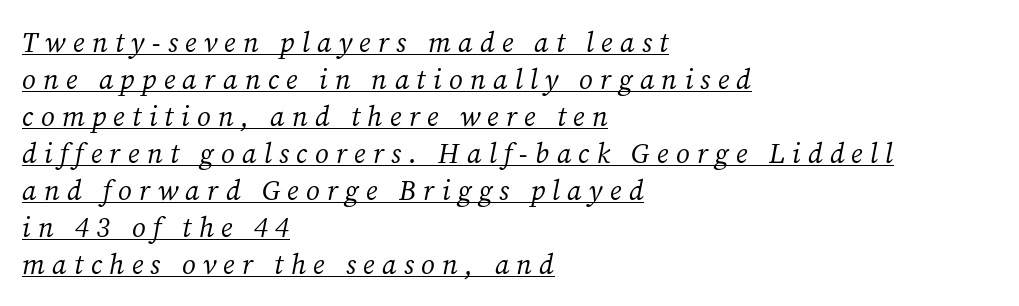
{"serif": "yes", "italic": "yes", "lean": "right", "slant_degrees": 12, "bold": "no", "weight": "regular", "width": "normal", "stroke_contrast": "medium", "x_height": "medium", "monospaced": "no", "underline": "yes", "align": "left", "line_spacing": "normal", "line_spacing_ratio": 1.32, "letter_spacing": "wide", "letter_spacing_em": 0.26, "glyph_px": 28}
